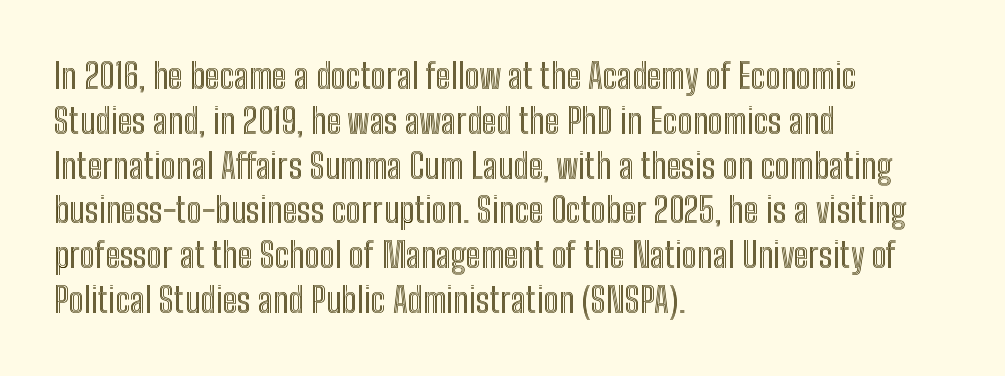
Clear beneath every line of the passage. Rendered with straight, roman letterforms. Rows of type keep a routine distance in the vertical direction. Visually the block forms a straight wall on the left and a jagged coastline on the right.
